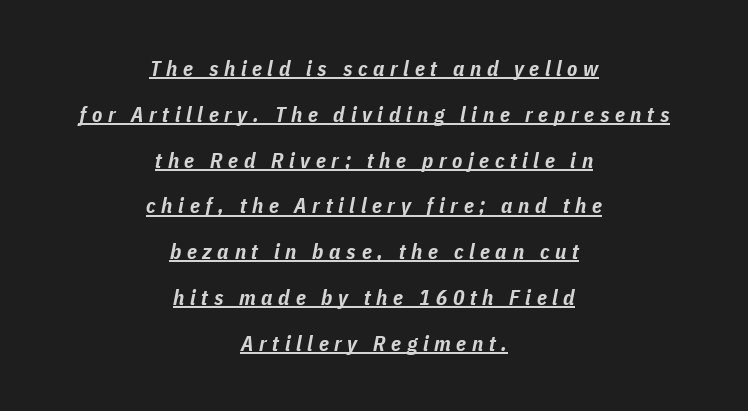
Short note: letters widely spaced. Reading down the block, each line starts at a different indent, mirrored at its end. Vertically, the passage feels expansive, rows floating well apart. Strokes here are thick enough to call this a true bold. Every character sits at an angle, as italics do. You can see a thin bar hugging the bottom of the glyphs.
